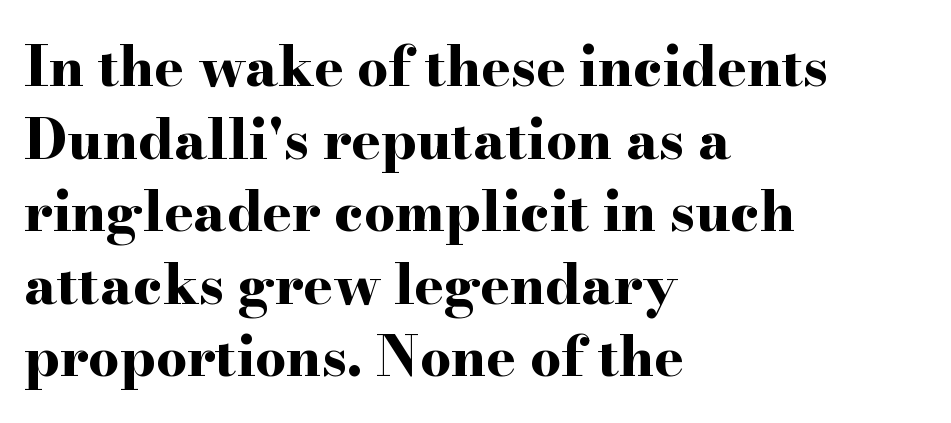
{"serif": "yes", "italic": "no", "bold": "yes", "weight": "bold", "width": "wide", "stroke_contrast": "high", "x_height": "small", "monospaced": "no", "underline": "no", "align": "left", "line_spacing": "normal", "line_spacing_ratio": 1.32, "letter_spacing": "normal", "letter_spacing_em": 0.0, "glyph_px": 55}
